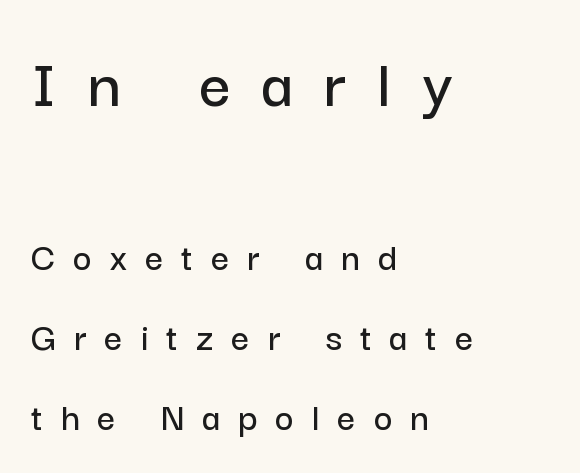
Designer's note — italics off, roman on. How are the letters spaced? Widely, with obvious added tracking. Of the two passages, the one on top uses the larger point size. Line starts are locked; line ends wander. The area under the type is left untouched.
